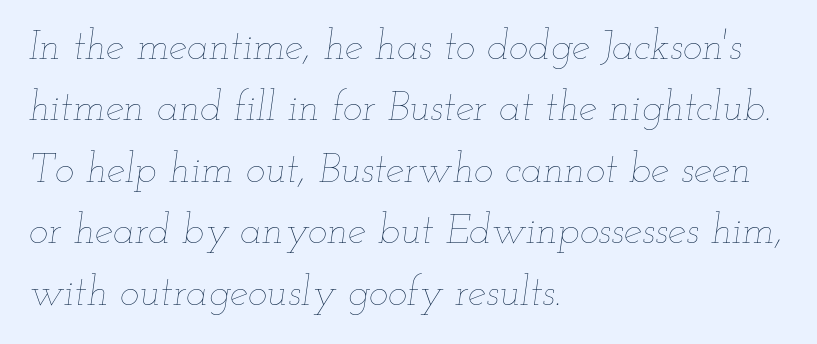
Look at the tracking — it's just the regular setting, nothing added. Alignment: flush left. Character widths vary here, with narrow letters taking less room than wide ones. Quick note: underline off. The typeface has the unassuming heft of standard copy or less. The vertical gap from one line to the next is medium.
